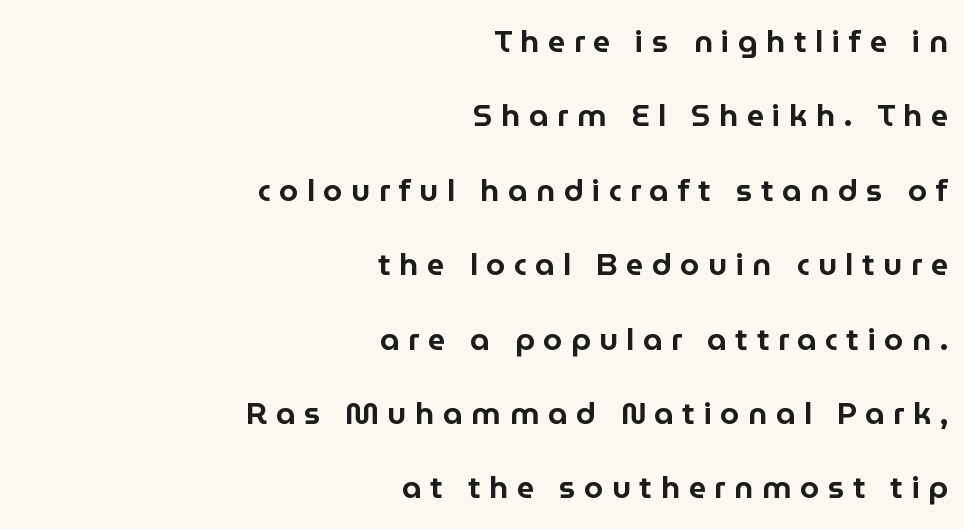
{"serif": "no", "italic": "no", "width": "normal", "stroke_contrast": "low", "x_height": "medium", "monospaced": "no", "underline": "no", "align": "right", "line_spacing": "loose", "line_spacing_ratio": 2.4, "letter_spacing": "wide", "letter_spacing_em": 0.27, "glyph_px": 31}
